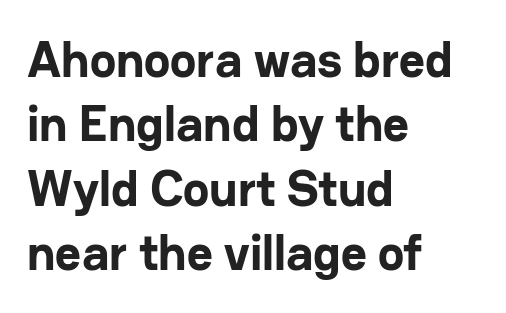
{"serif": "no", "italic": "no", "bold": "yes", "weight": "bold", "width": "normal", "stroke_contrast": "low", "x_height": "medium", "monospaced": "no", "underline": "no", "align": "left", "line_spacing": "normal", "line_spacing_ratio": 1.29, "letter_spacing": "normal", "letter_spacing_em": 0.0, "glyph_px": 50}
